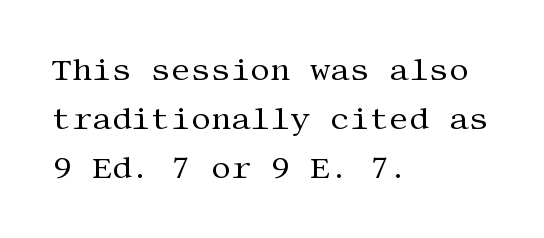
Every character sits straight up, as roman type does. This rendering features lettering with no underline. Horizontally, the lines are justified to the leading edge only. Weight: in the light-to-regular range. Baseline-to-baseline distance is the conventional proportion of letter height.
